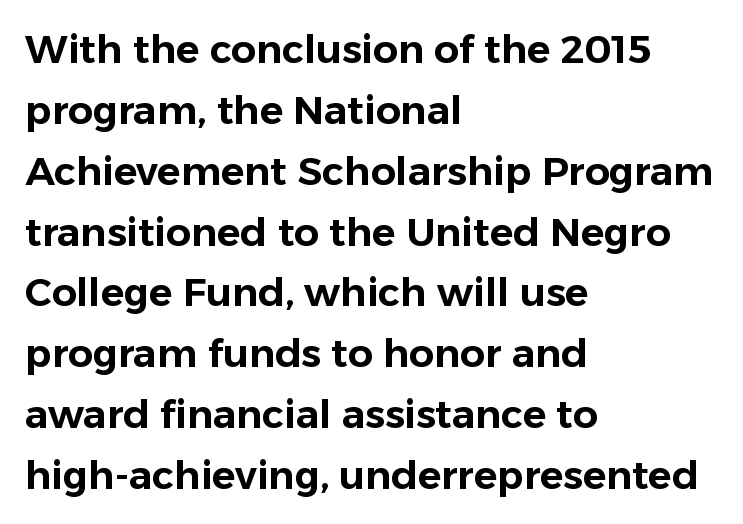
{"serif": "no", "italic": "no", "width": "normal", "stroke_contrast": "low", "x_height": "medium", "monospaced": "no", "underline": "no", "align": "left", "line_spacing": "normal", "line_spacing_ratio": 1.56, "letter_spacing": "normal", "letter_spacing_em": 0.0, "glyph_px": 39}
